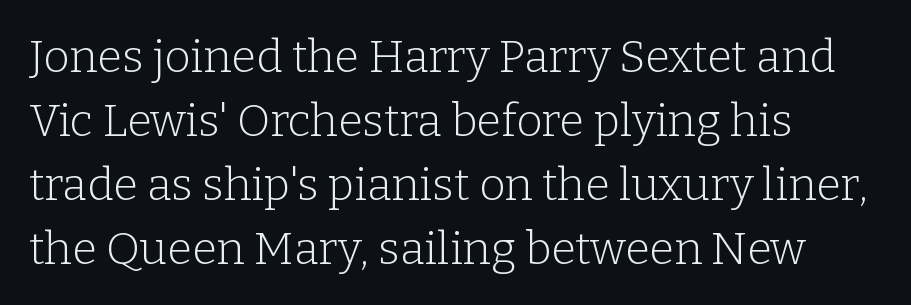
The image shows 45 px light serif type, upright; set left-aligned, normal line spacing (1.42x), normal letter spacing, not underlined; low stroke contrast and a medium x-height.
